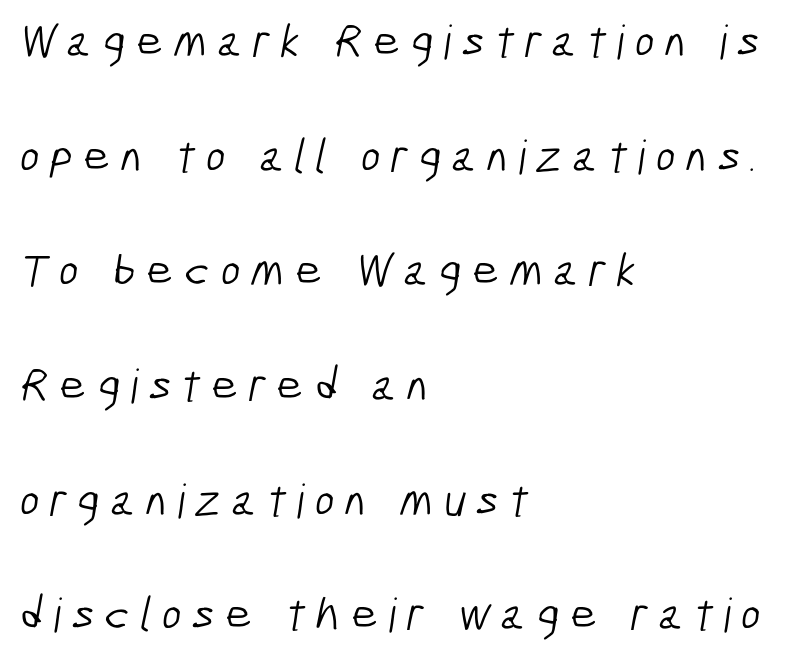
{"serif": "no", "bold": "no", "weight": "light", "width": "condensed", "stroke_contrast": "low", "x_height": "medium", "monospaced": "no", "underline": "no", "align": "left", "line_spacing": "loose", "line_spacing_ratio": 2.44, "letter_spacing": "wide", "letter_spacing_em": 0.22, "glyph_px": 47}
